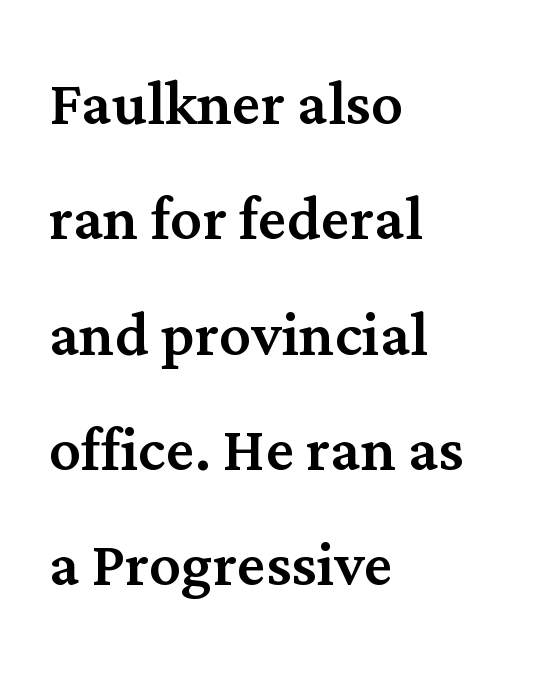
I'd call this a serif setting — the letters wear small feet. Do the characters align in a grid? No, the font is proportional. Just letters on the line, the space beneath them empty. How would I describe the line gaps? Plain and ordinary. Is there any slant? The stems are plumb. The letterforms sit shoulder to shoulder at normal distance.
